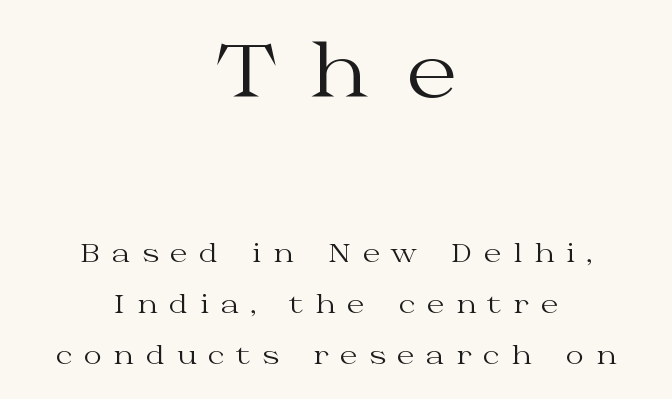
Compare the two chunks: the upper has the greater cap height. Airy leading. Italic? Not at all — the glyphs are vertical. No heavy texture on the line: the type isn't bold.
